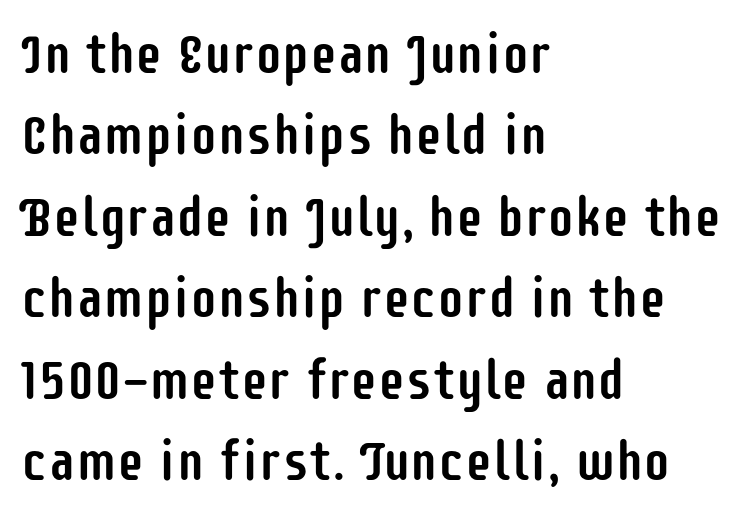
The image shows 55 px condensed sans-serif type, upright; set left-aligned, normal line spacing (1.48x), normal letter spacing, not underlined; low stroke contrast and a large x-height.
